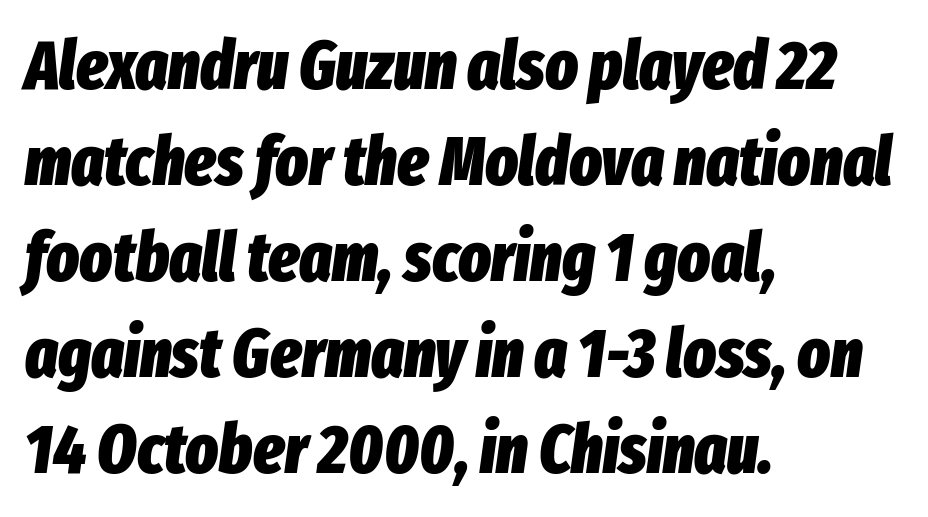
Q: Is the text bold? A: Yes.
Q: Is the text italic (slanted)? A: Yes, it leans right by about 8 degrees.
Q: Is the text underlined? A: No.
Q: How is the paragraph aligned? A: Left-aligned.
Q: Is the spacing between letters normal or unusually wide? A: Normal.
Q: Is the spacing between lines tight, normal or loose? A: Normal.
Q: Width (condensed, normal, or wide)? A: Condensed.
Q: Stroke contrast? A: Low.
Q: x-height? A: Medium.
Q: Monospaced? A: No.
